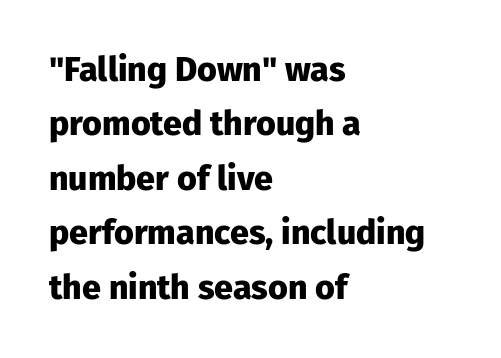
The image shows 34 px heavy sans-serif type, upright; set left-aligned, normal line spacing (1.6x), normal letter spacing, not underlined; low stroke contrast and a medium x-height.
